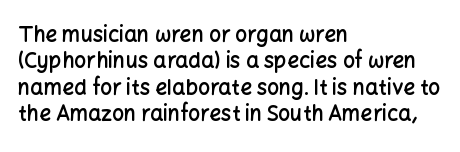
Its strokes are somewhat broadened, the hallmark of semibold type. Notice how descenders clear the ascenders below comfortably — that's standard leading. The letters stand straight up with perfectly vertical stems. Compared with a centered layout, this one pins lines to the left instead.
